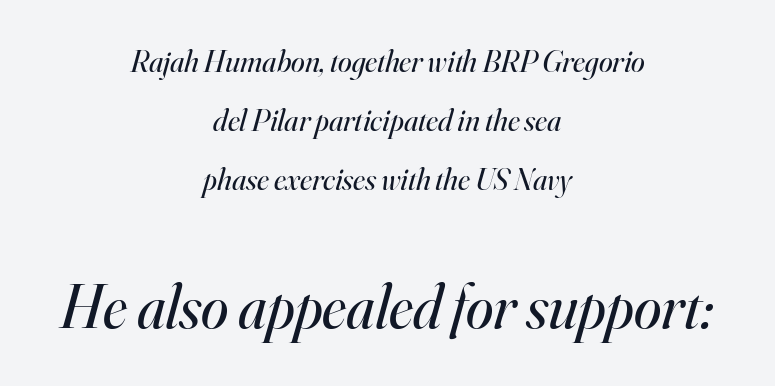
{"serif": "yes", "italic": "yes", "lean": "right", "slant_degrees": 16, "bold": "no", "weight": "regular", "width": "normal", "stroke_contrast": "high", "x_height": "small", "monospaced": "no", "underline": "no", "align": "center", "line_spacing": "loose", "line_spacing_ratio": 1.9, "letter_spacing": "normal", "letter_spacing_em": 0.0, "larger_block": "second", "size_ratio": 2.0, "glyph_px": 62}
